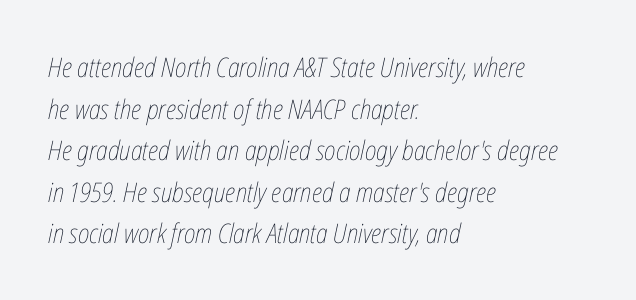
The image shows 27 px text type, italic (leaning right); set left-aligned, normal line spacing (1.54x), normal letter spacing, not underlined.
